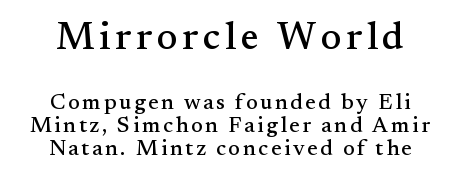
The image shows 39 px serif type, upright; set tight line spacing (1.05x), not underlined; the first (top) block is 1.77x larger; medium stroke contrast and a small x-height.
